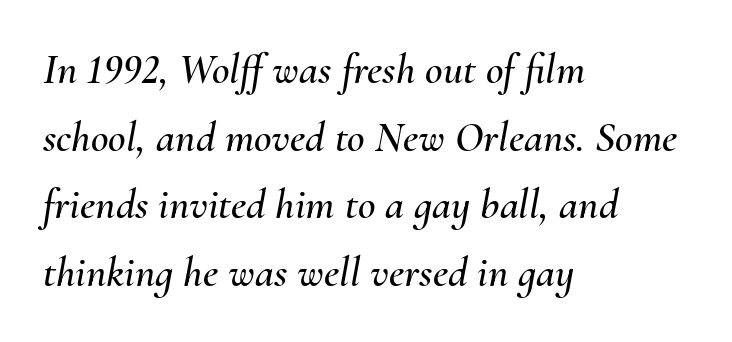
Short and long lines alike share a common starting point at left. The passage shown is not underscored anywhere. Letter spacing: default. Quick note: interline space is typical. Quick note: italic.
